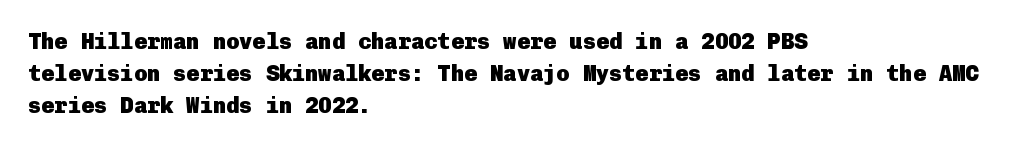
{"italic": "no", "bold": "yes", "underline": "no", "align": "left", "line_spacing": "normal", "line_spacing_ratio": 1.46, "letter_spacing": "normal", "letter_spacing_em": 0.0, "glyph_px": 22}
